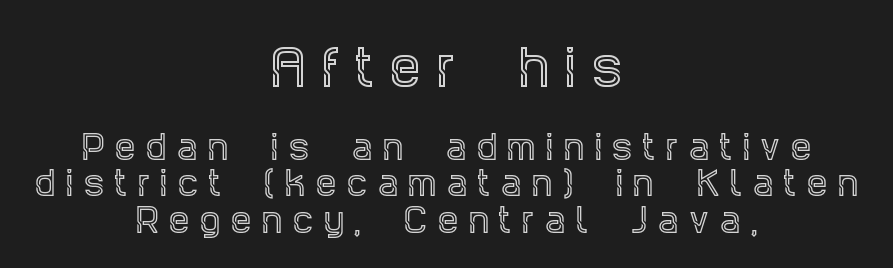
{"serif": "yes", "italic": "no", "width": "condensed", "x_height": "large", "monospaced": "no", "underline": "no", "align": "center", "line_spacing": "tight", "line_spacing_ratio": 1.15, "letter_spacing": "wide", "letter_spacing_em": 0.34, "larger_block": "first", "size_ratio": 1.5, "glyph_px": 48}
